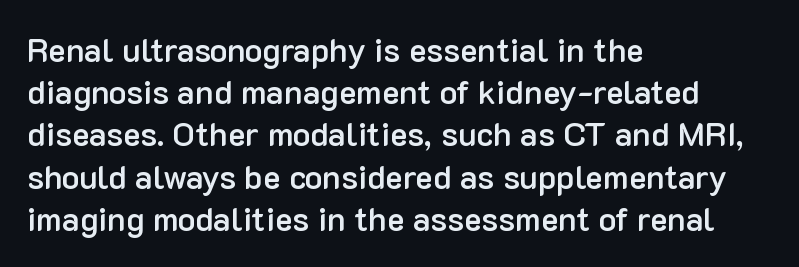
The type is set solid horizontally, with unmodified tracking. Vertically, the passage feels balanced, rows spaced as you'd expect. Anything drawn beneath the words? Only blank space. In terms of posture, this sample is upright. The rag falls on the right side of this text block.
